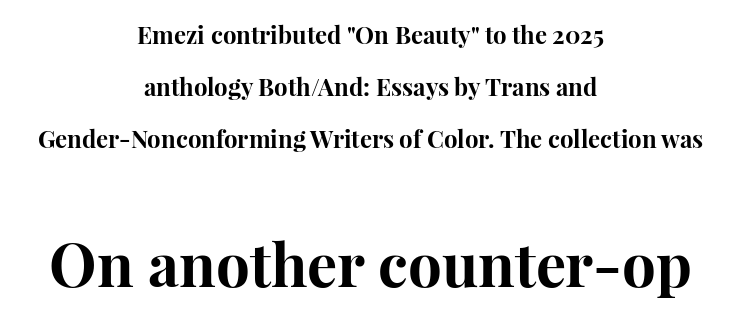
{"serif": "yes", "italic": "no", "bold": "yes", "weight": "bold", "width": "normal", "stroke_contrast": "high", "x_height": "medium", "monospaced": "no", "underline": "no", "align": "center", "line_spacing": "loose", "line_spacing_ratio": 2.17, "letter_spacing": "normal", "letter_spacing_em": 0.0, "larger_block": "second", "size_ratio": 2.5, "glyph_px": 60}
